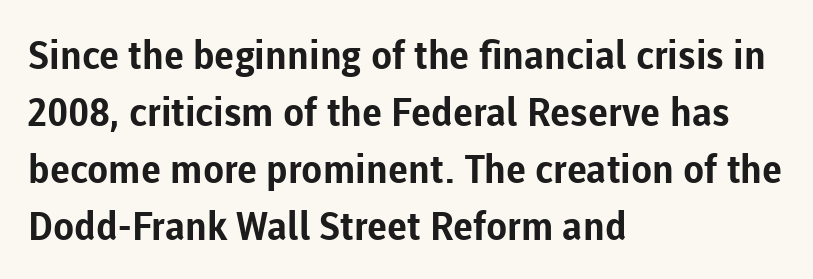
Q: Is the text bold? A: Yes.
Q: Is the text italic (slanted)? A: No, it is upright.
Q: Is the typeface a serif or a sans-serif typeface? A: Sans-serif.
Q: Is the text underlined? A: No.
Q: How is the paragraph aligned? A: Left-aligned.
Q: Is the spacing between letters normal or unusually wide? A: Normal.
Q: Is the spacing between lines tight, normal or loose? A: Normal.
Q: Width (condensed, normal, or wide)? A: Normal.
Q: Stroke contrast? A: Low.
Q: x-height? A: Medium.
Q: Monospaced? A: No.
